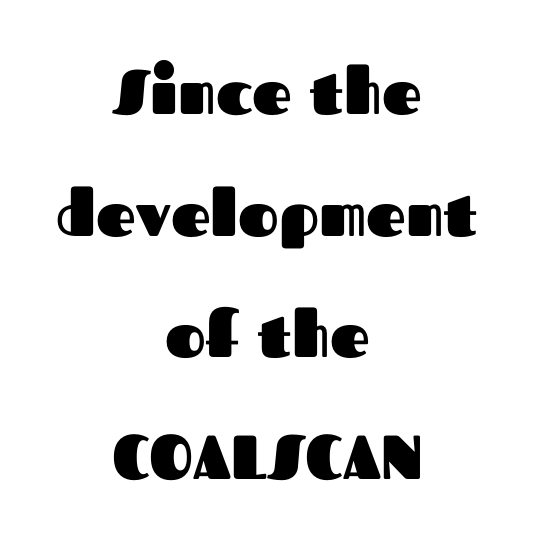
The font is running at its bold setting. The passage shown has conventional tracking throughout. If you measured baseline to baseline, you'd find a long distance. This is sans-serif lettering, the kind often seen on screens and signage. Is there any slant? The stems are plumb.
